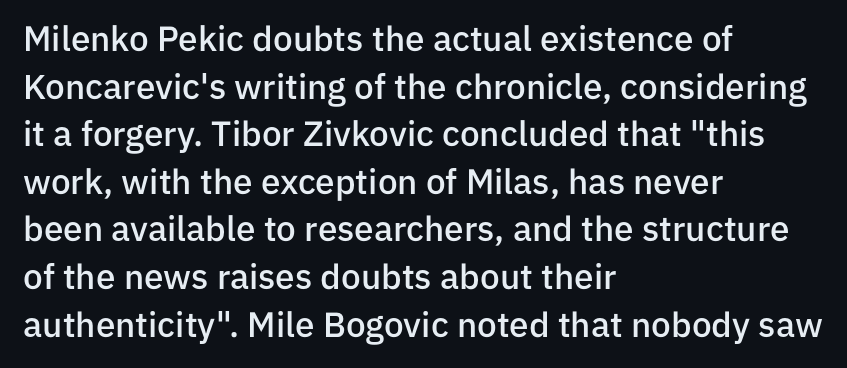
Quick note: underline off. Regarding serifs, this sample does without them. The passage shown is semibold, sitting just below true bold. You could not count columns in this text — the font is proportionally spaced. Line spacing here is normal. This is roman type, the default non-slanted kind.
